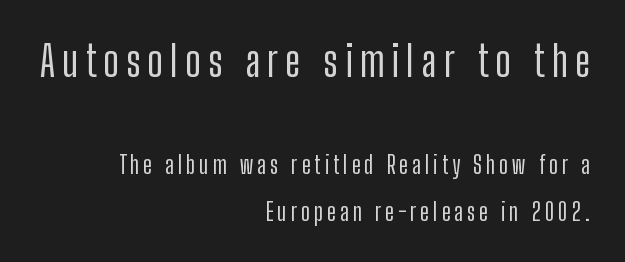
{"serif": "no", "italic": "no", "width": "condensed", "stroke_contrast": "low", "x_height": "medium", "monospaced": "no", "underline": "no", "align": "right", "line_spacing": "loose", "line_spacing_ratio": 1.94, "larger_block": "first", "size_ratio": 1.75, "glyph_px": 42}
